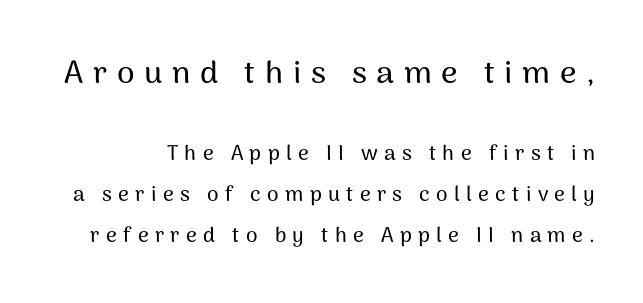
Regarding leading, the lines here are spaced well apart. In terms of letterform style, serifs are entirely absent. Look at the glyph heights: the upper group is clearly the bigger setting. There is plenty of visible air inserted between adjacent glyphs. Italic? Not at all — the glyphs are vertical.
